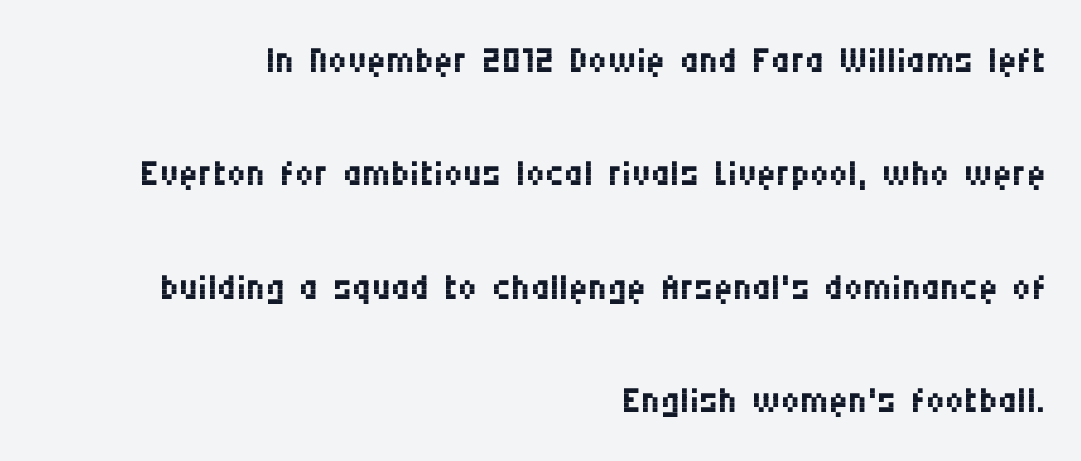
Has an underline been added? It has not. Interline gaps are noticeably wide in this sample. Short note: letters normally spaced. Every character sits straight up, as roman type does.
